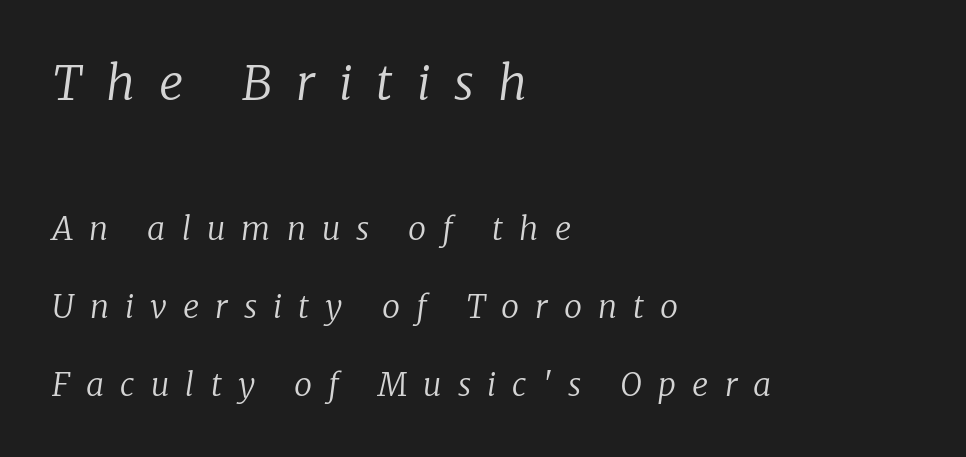
Would a proofreader flag this as italicized? Yes. A classic flush-left, rag-right setting is used for this passage. Characters follow at a spacing far wider than the type designer built in. Descenders hang freely into open space. These two chunks differ in scale, with the top chunk taking the larger measure. These lines stand farther apart than default settings would place them.
